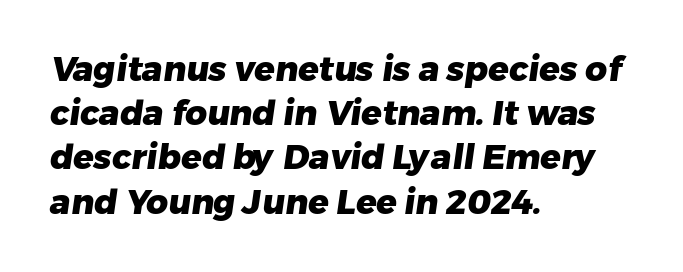
{"serif": "no", "bold": "yes", "weight": "heavy", "width": "normal", "stroke_contrast": "low", "x_height": "medium", "monospaced": "no", "underline": "no", "align": "left", "line_spacing": "normal", "line_spacing_ratio": 1.3, "letter_spacing": "normal", "letter_spacing_em": 0.0, "glyph_px": 34}
